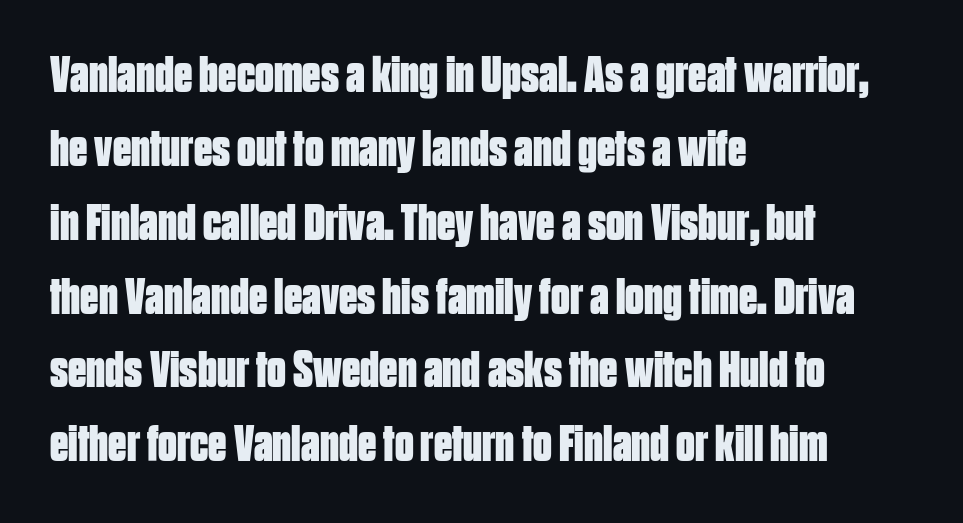
{"serif": "no", "italic": "no", "bold": "yes", "weight": "bold", "width": "condensed", "stroke_contrast": "low", "x_height": "large", "monospaced": "no", "underline": "no", "align": "left", "line_spacing": "normal", "line_spacing_ratio": 1.42, "letter_spacing": "normal", "letter_spacing_em": 0.0, "glyph_px": 52}
